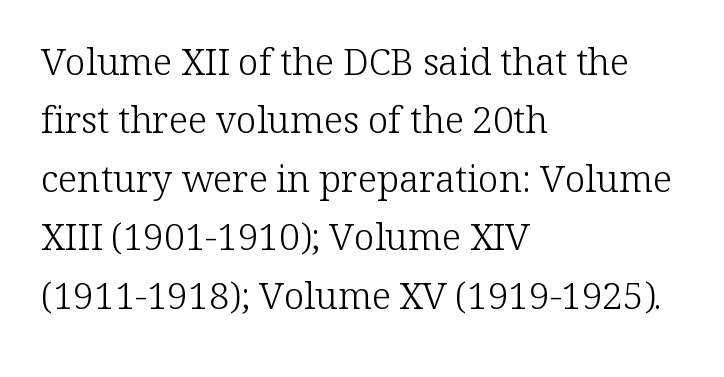
{"serif": "yes", "italic": "no", "bold": "no", "weight": "light", "width": "normal", "stroke_contrast": "low", "x_height": "medium", "monospaced": "no", "underline": "no", "align": "left", "line_spacing": "normal", "line_spacing_ratio": 1.58, "letter_spacing": "normal", "letter_spacing_em": 0.0, "glyph_px": 37}
